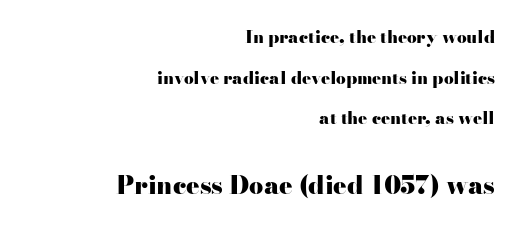
Q: Is the text bold? A: Yes.
Q: Is the text italic (slanted)? A: No, it is upright.
Q: Is the text underlined? A: No.
Q: How is the paragraph aligned? A: Right-aligned.
Q: Is the spacing between letters normal or unusually wide? A: Normal.
Q: Is the spacing between lines tight, normal or loose? A: Loose.
Q: Which block of text is set in a larger size, the first (top) or the second (bottom)? A: The second (bottom) one.
